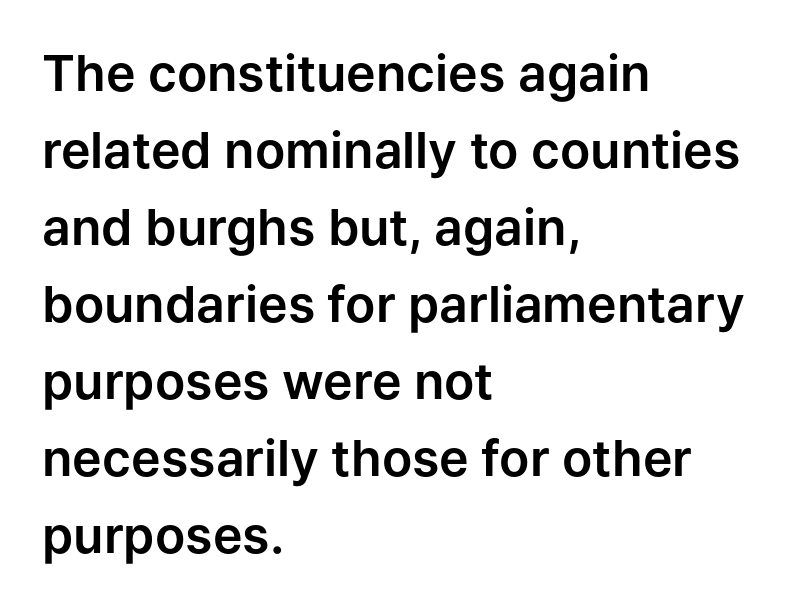
Upright lettering throughout. The rendering uses natural spacing where letterforms have individual widths. Does the copy run flush right? No — it runs flush left. How are the letters spaced? Ordinarily, with no added tracking. The face used here is a sans, in the tradition of grotesques and geometrics.
